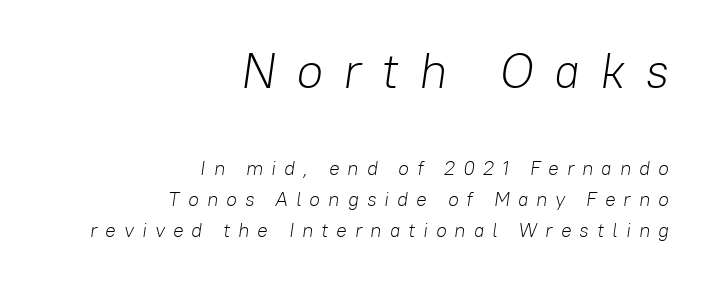
Students, observe: this is what conventionally led text looks like. Weight class: somewhere from thin through regular. Does the copy run flush right? Yes — the right margin is perfectly even. The passage shown has open, widely tracked lettering throughout. A clean baseline with only descenders dipping below it. Rendered with sloped, italic letterforms.
